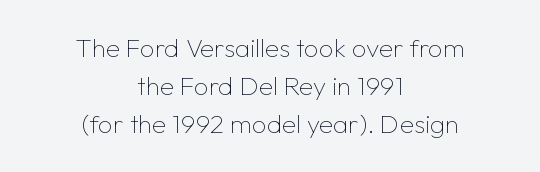
The image shows 26 px text type, upright; set centered, normal line spacing (1.47x), normal letter spacing, not underlined.
